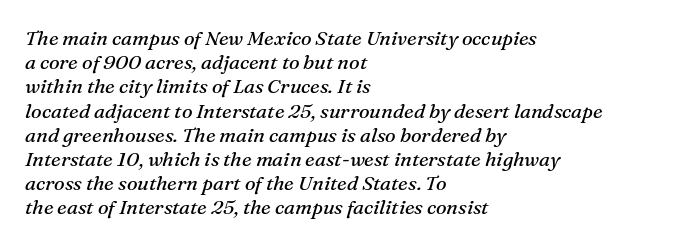
The image shows 20 px text type, italic (leaning right); set left-aligned, line spacing 1.21x, normal letter spacing, not underlined.
